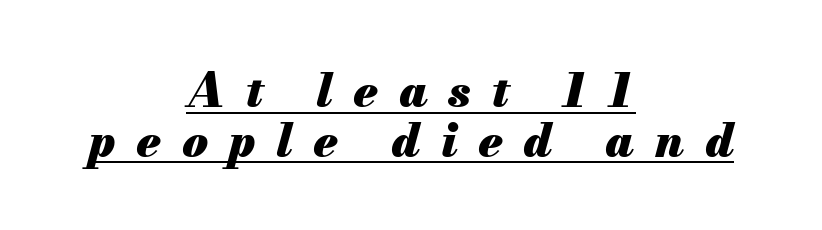
Q: Is the text bold? A: Yes.
Q: Is the text italic (slanted)? A: Yes, it leans right by about 13 degrees.
Q: Is the text underlined? A: Yes.
Q: How is the paragraph aligned? A: Centered.
Q: Is the spacing between letters normal or unusually wide? A: Unusually wide.
Q: Is the spacing between lines tight, normal or loose? A: Tight.
Q: Width (condensed, normal, or wide)? A: Normal.
Q: Stroke contrast? A: Medium.
Q: x-height? A: Small.
Q: Monospaced? A: No.
